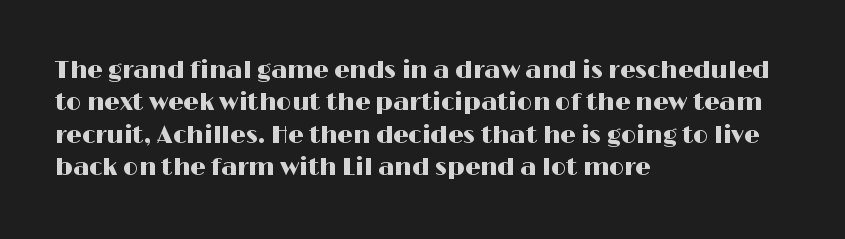
{"italic": "no", "underline": "no", "align": "left", "line_spacing": "normal", "line_spacing_ratio": 1.35, "letter_spacing": "normal", "letter_spacing_em": 0.0, "glyph_px": 24}
